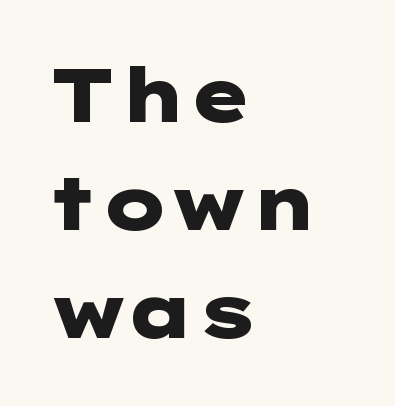
{"serif": "no", "italic": "no", "bold": "yes", "weight": "heavy", "width": "wide", "stroke_contrast": "low", "x_height": "medium", "underline": "no", "align": "left", "line_spacing": "normal", "line_spacing_ratio": 1.46, "letter_spacing": "normal", "letter_spacing_em": 0.0, "glyph_px": 74}
